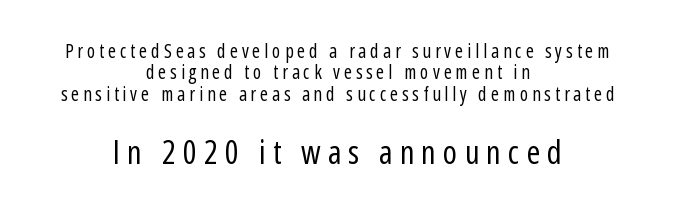
{"serif": "no", "italic": "no", "bold": "no", "weight": "regular", "width": "condensed", "stroke_contrast": "low", "x_height": "medium", "monospaced": "no", "underline": "no", "align": "center", "line_spacing": "tight", "line_spacing_ratio": 1.13, "letter_spacing": "wide", "letter_spacing_em": 0.21, "larger_block": "second", "size_ratio": 1.74, "glyph_px": 33}
